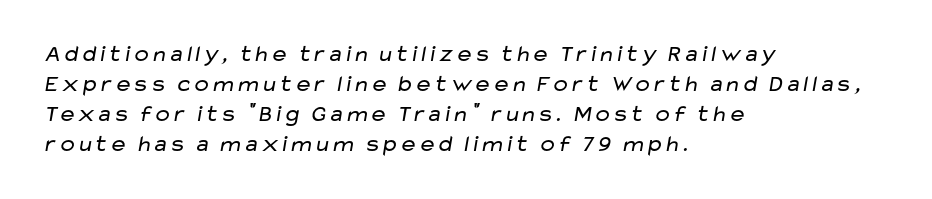
The gaps between neighbouring characters are ordinary and unremarkable. Left-aligned paragraph, ragged on the right. Weight: in the light-to-regular range. Honestly, there is no underline to notice here at all. These lines sit exactly where default settings would place them.
